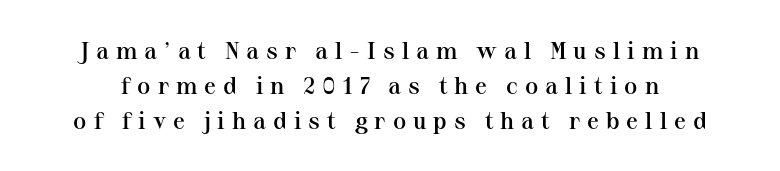
The lines sit at an ordinary, default distance from one another. There is plenty of visible air inserted between adjacent glyphs. This is roman type, the default non-slanted kind. Beneath every word, the page is bare. Compared with an ordinary text face, these strokes are moderately heavier — a semibold.
